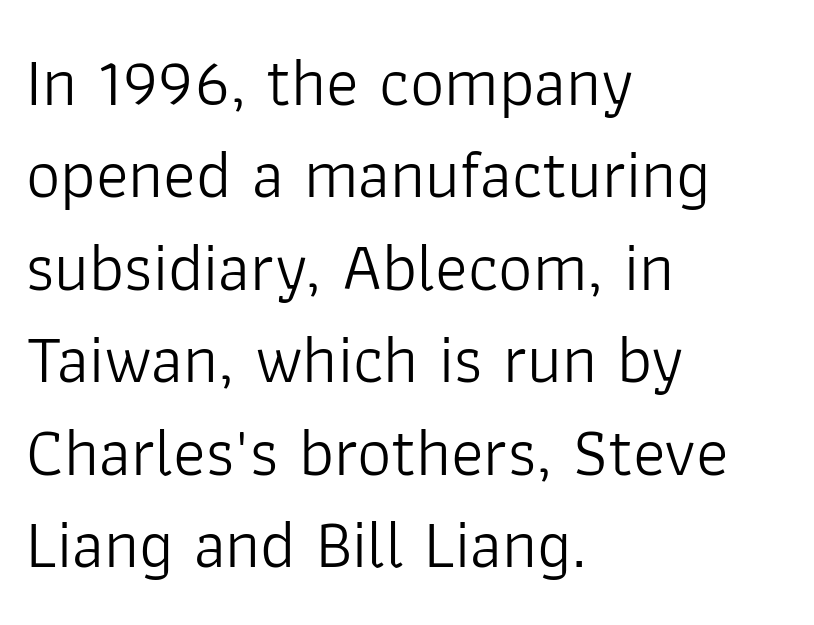
Q: Is the text bold? A: No.
Q: Is the text italic (slanted)? A: No, it is upright.
Q: Is the typeface a serif or a sans-serif typeface? A: Sans-serif.
Q: Is the text underlined? A: No.
Q: How is the paragraph aligned? A: Left-aligned.
Q: Is the spacing between letters normal or unusually wide? A: Normal.
Q: Is the spacing between lines tight, normal or loose? A: Normal.
Q: Width (condensed, normal, or wide)? A: Normal.
Q: Stroke contrast? A: Low.
Q: x-height? A: Medium.
Q: Monospaced? A: No.
